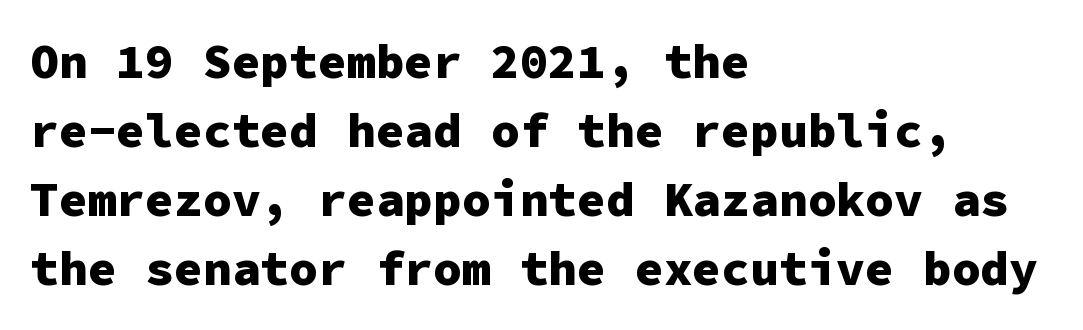
The image shows 48 px heavy sans-serif type, upright, monospaced; set left-aligned, normal line spacing (1.44x), normal letter spacing, not underlined; low stroke contrast and a medium x-height.
